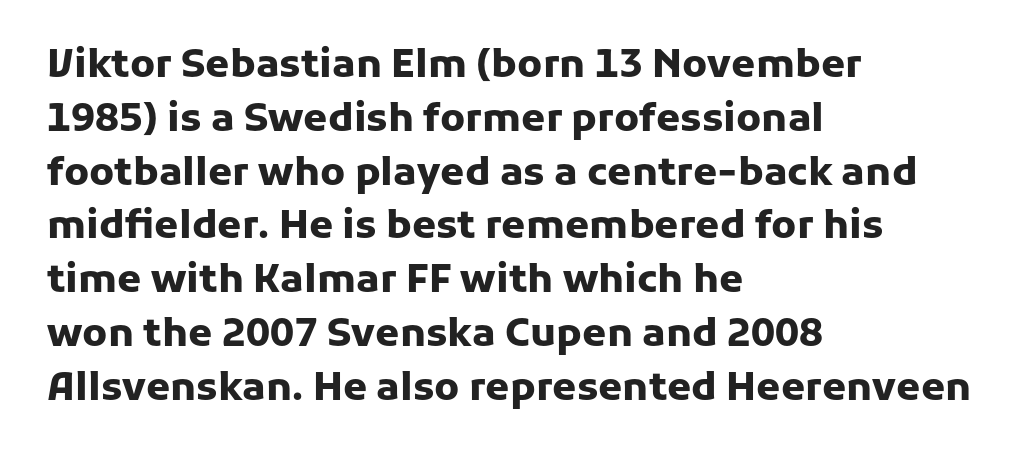
{"serif": "no", "italic": "no", "bold": "yes", "weight": "heavy", "width": "normal", "stroke_contrast": "low", "x_height": "medium", "monospaced": "no", "underline": "no", "align": "left", "line_spacing": "normal", "line_spacing_ratio": 1.38, "letter_spacing": "normal", "letter_spacing_em": 0.0, "glyph_px": 39}
